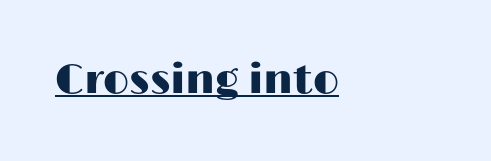
Q: Is the text italic (slanted)? A: No, it is upright.
Q: Is the typeface a serif or a sans-serif typeface? A: Sans-serif.
Q: Is the text underlined? A: Yes.
Q: How is the paragraph aligned? A: Left-aligned.
Q: Is the spacing between letters normal or unusually wide? A: Normal.
Q: Width (condensed, normal, or wide)? A: Wide.
Q: Stroke contrast? A: High.
Q: x-height? A: Medium.
Q: Monospaced? A: No.
